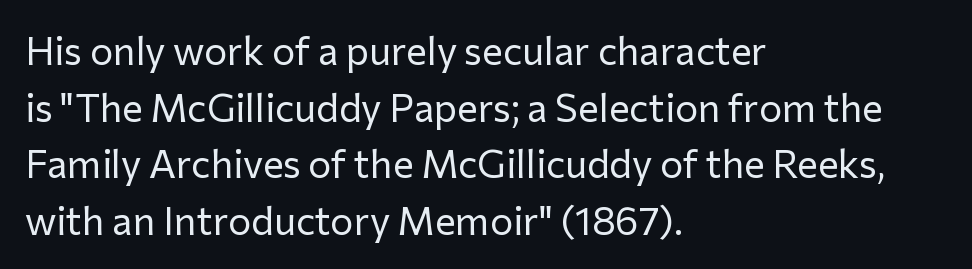
Rendered with straight, roman letterforms. Each word holds together tightly as a unit, with standard inter-letter gaps. Beneath every word, the page is bare. The passage is arranged the way most books set body copy — flush left. Successive baselines arrive at the customary interval.
